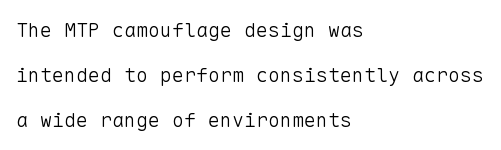
{"italic": "no", "bold": "no", "underline": "no", "align": "left", "line_spacing": "loose", "line_spacing_ratio": 2.26, "letter_spacing": "normal", "letter_spacing_em": 0.0, "glyph_px": 20}
